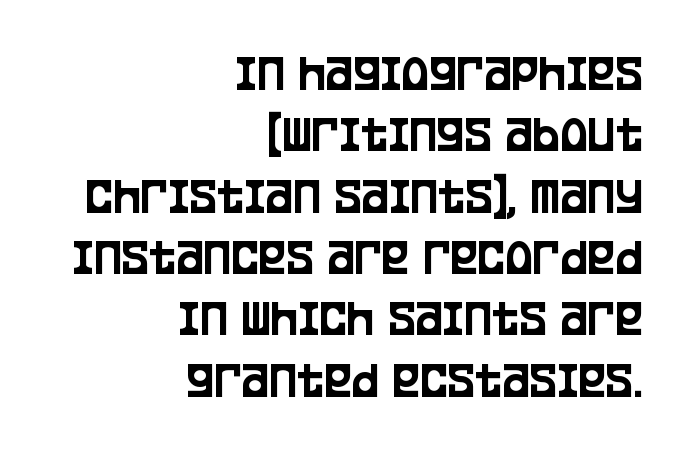
The image shows 52 px condensed sans-serif type, upright; set right-aligned, line spacing 1.18x, normal letter spacing, not underlined; low stroke contrast and a large x-height.
